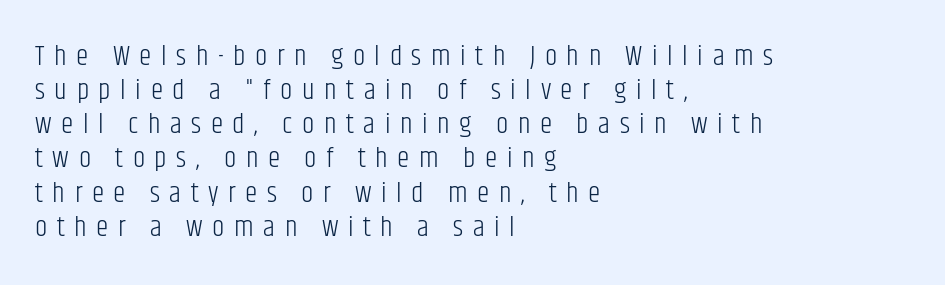
The image shows 28 px light, condensed sans-serif type, upright; set left-aligned, line spacing 1.22x, unusually wide letter spacing (+0.34 em), not underlined; low stroke contrast and a large x-height.
